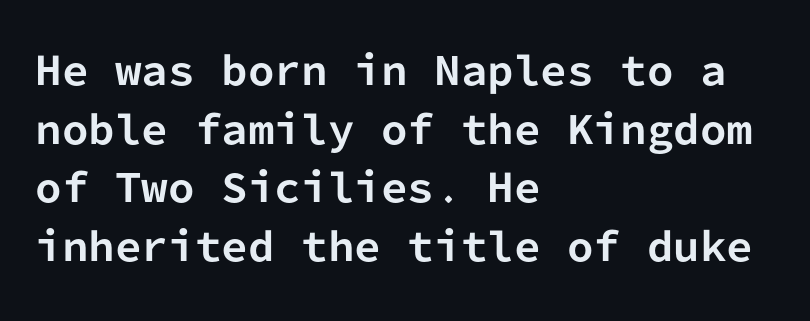
Emphasis by weight is at full strength: bold. Spacing verdict: monospaced, one width for all characters. These lines are set flush left with a ragged right edge. A typesetter would label this face a sans. Lines of text with bare space underneath.
